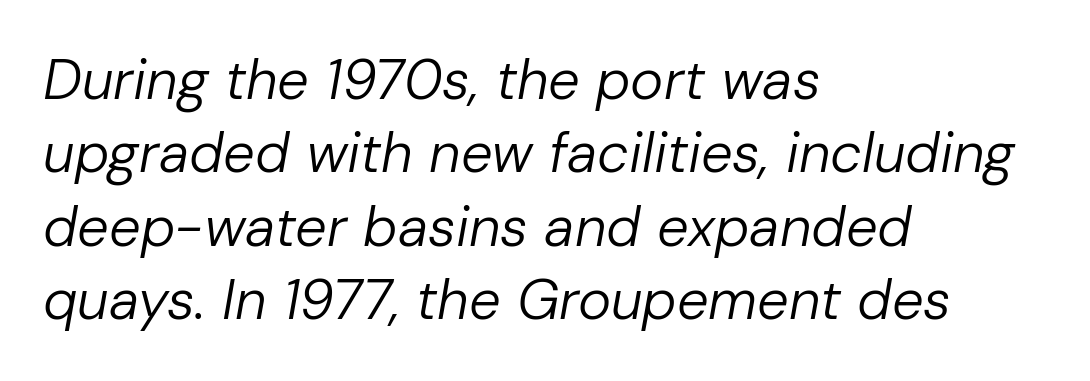
The rendering keeps characters at their native spacing. Summary of vertical rhythm: regular, with standard interline spacing. Compared with a centered layout, this one pins lines to the left instead. The rendering uses natural spacing where letterforms have individual widths.
